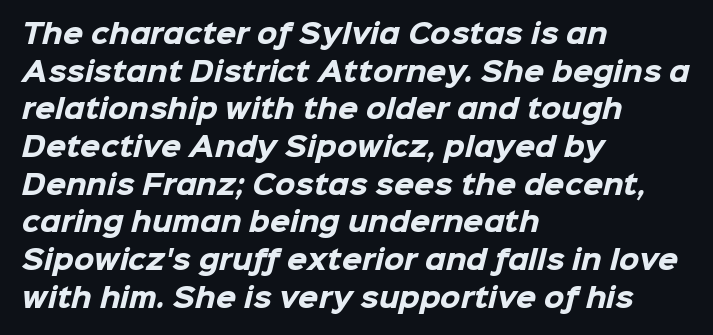
Check the space under the baseline: it is left empty. Summary of weight: heavy, a full bold. Layout note: lines flush left. The letters sit at their default tracking, neither squeezed nor spread. Interline gaps are of average width in this sample.
